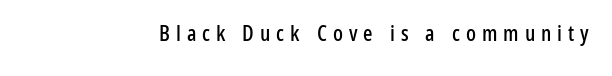
Unmarked baselines from the first word to the last. This rendering widens character spacing well past its baseline value. Ordinary non-slanted type is in use.
